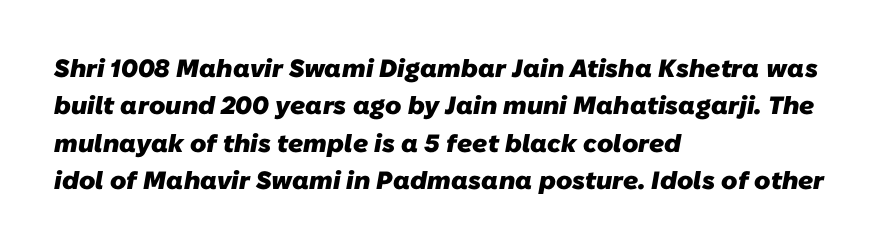
The glyphs have the mass of a bold cut. The vertical gap from one line to the next is medium. The passage shown is not underscored anywhere. Default kerning and tracking; the words read as compact shapes. Line starts are locked; line ends wander.
